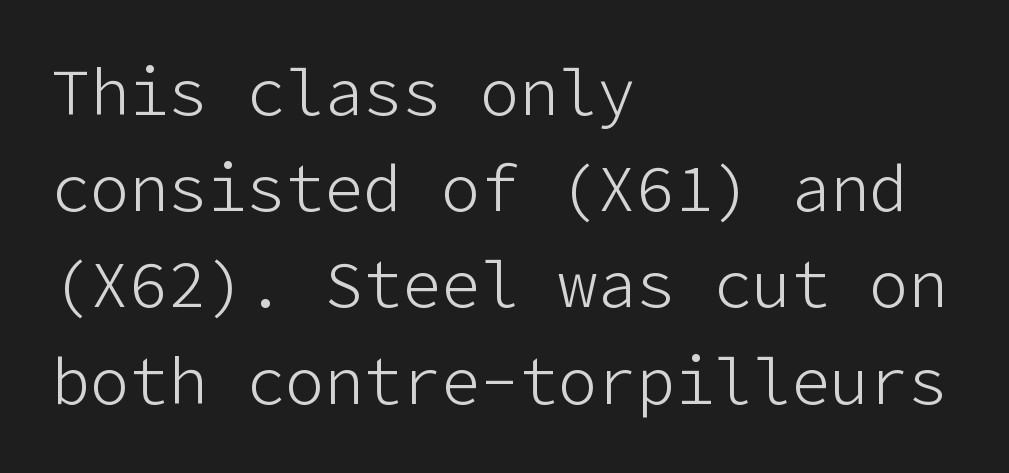
Q: Is the text bold? A: No.
Q: Is the text italic (slanted)? A: No, it is upright.
Q: Is the typeface a serif or a sans-serif typeface? A: Sans-serif.
Q: Is the text underlined? A: No.
Q: How is the paragraph aligned? A: Left-aligned.
Q: Is the spacing between letters normal or unusually wide? A: Normal.
Q: Is the spacing between lines tight, normal or loose? A: Normal.
Q: Width (condensed, normal, or wide)? A: Normal.
Q: Stroke contrast? A: Low.
Q: x-height? A: Medium.
